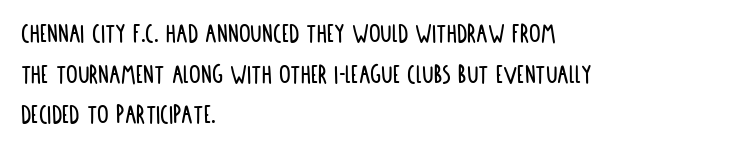
Q: Is the text italic (slanted)? A: No, it is upright.
Q: Is the typeface a serif or a sans-serif typeface? A: Sans-serif.
Q: Is the text underlined? A: No.
Q: How is the paragraph aligned? A: Left-aligned.
Q: Is the spacing between letters normal or unusually wide? A: Normal.
Q: Is the spacing between lines tight, normal or loose? A: Normal.
Q: Width (condensed, normal, or wide)? A: Condensed.
Q: Stroke contrast? A: Low.
Q: x-height? A: Large.
Q: Monospaced? A: No.
